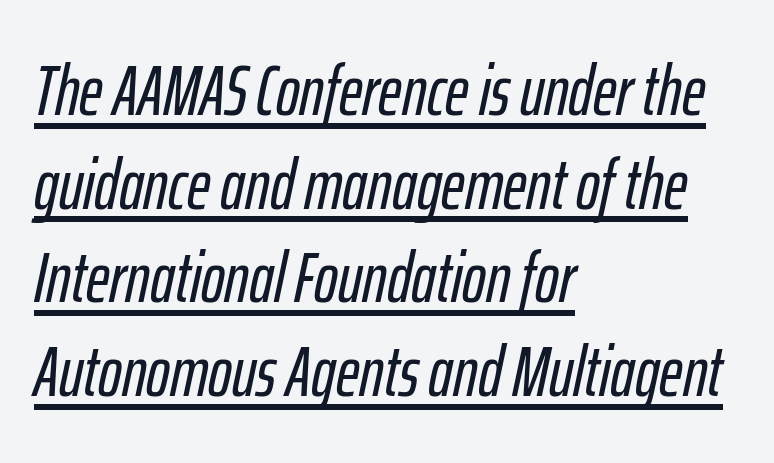
Q: Is the text italic (slanted)? A: Yes, it leans right by about 12 degrees.
Q: Is the text underlined? A: Yes.
Q: How is the paragraph aligned? A: Left-aligned.
Q: Is the spacing between letters normal or unusually wide? A: Normal.
Q: Is the spacing between lines tight, normal or loose? A: Normal.
Q: Width (condensed, normal, or wide)? A: Condensed.
Q: Stroke contrast? A: Low.
Q: x-height? A: Medium.
Q: Monospaced? A: No.
